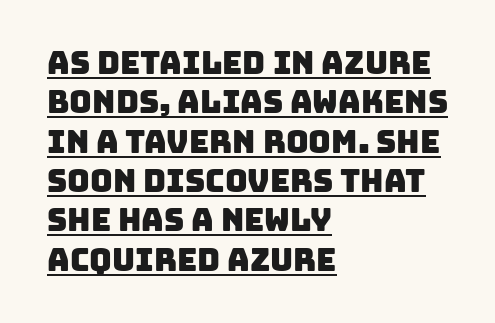
The image shows 31 px sans-serif type; set left-aligned, normal line spacing (1.27x), normal letter spacing, underlined; low stroke contrast and a large x-height.
